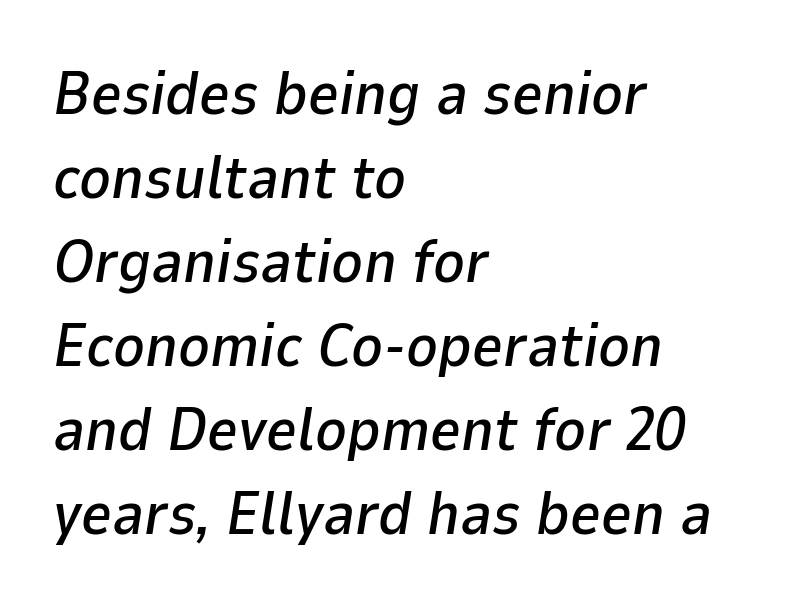
Q: Is the text italic (slanted)? A: Yes, it leans right by about 9 degrees.
Q: Is the text underlined? A: No.
Q: How is the paragraph aligned? A: Left-aligned.
Q: Is the spacing between letters normal or unusually wide? A: Normal.
Q: Is the spacing between lines tight, normal or loose? A: Normal.
Q: Width (condensed, normal, or wide)? A: Normal.
Q: Stroke contrast? A: Low.
Q: x-height? A: Medium.
Q: Monospaced? A: No.
